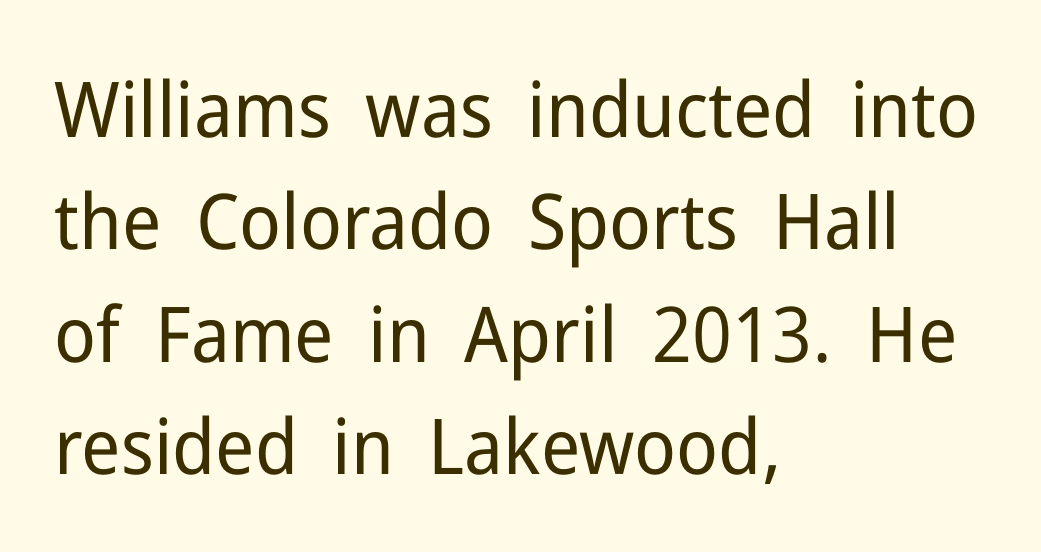
{"serif": "no", "italic": "no", "bold": "no", "weight": "regular", "width": "normal", "stroke_contrast": "low", "x_height": "medium", "monospaced": "no", "underline": "no", "align": "left", "line_spacing": "normal", "line_spacing_ratio": 1.46, "letter_spacing": "normal", "letter_spacing_em": 0.0, "glyph_px": 77}
